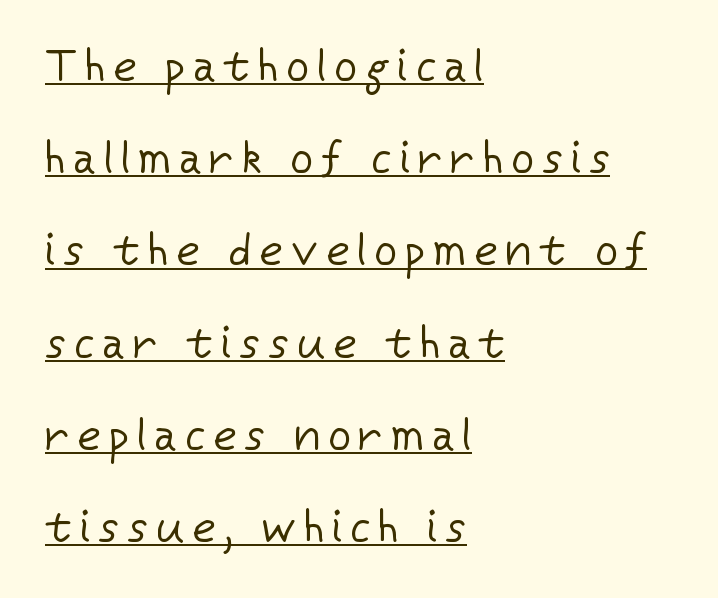
Q: Is the text bold? A: No.
Q: Is the text italic (slanted)? A: No, it is upright.
Q: Is the typeface a serif or a sans-serif typeface? A: Sans-serif.
Q: Is the text underlined? A: Yes.
Q: How is the paragraph aligned? A: Left-aligned.
Q: Is the spacing between lines tight, normal or loose? A: Loose.
Q: Width (condensed, normal, or wide)? A: Normal.
Q: Stroke contrast? A: Low.
Q: x-height? A: Medium.
Q: Monospaced? A: No.
